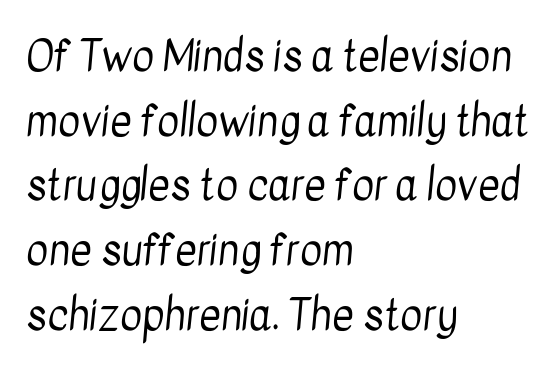
Q: Is the text bold? A: No.
Q: Is the typeface a serif or a sans-serif typeface? A: Sans-serif.
Q: Is the text underlined? A: No.
Q: How is the paragraph aligned? A: Left-aligned.
Q: Is the spacing between letters normal or unusually wide? A: Normal.
Q: Is the spacing between lines tight, normal or loose? A: Normal.
Q: Width (condensed, normal, or wide)? A: Condensed.
Q: Stroke contrast? A: Low.
Q: x-height? A: Medium.
Q: Monospaced? A: No.
